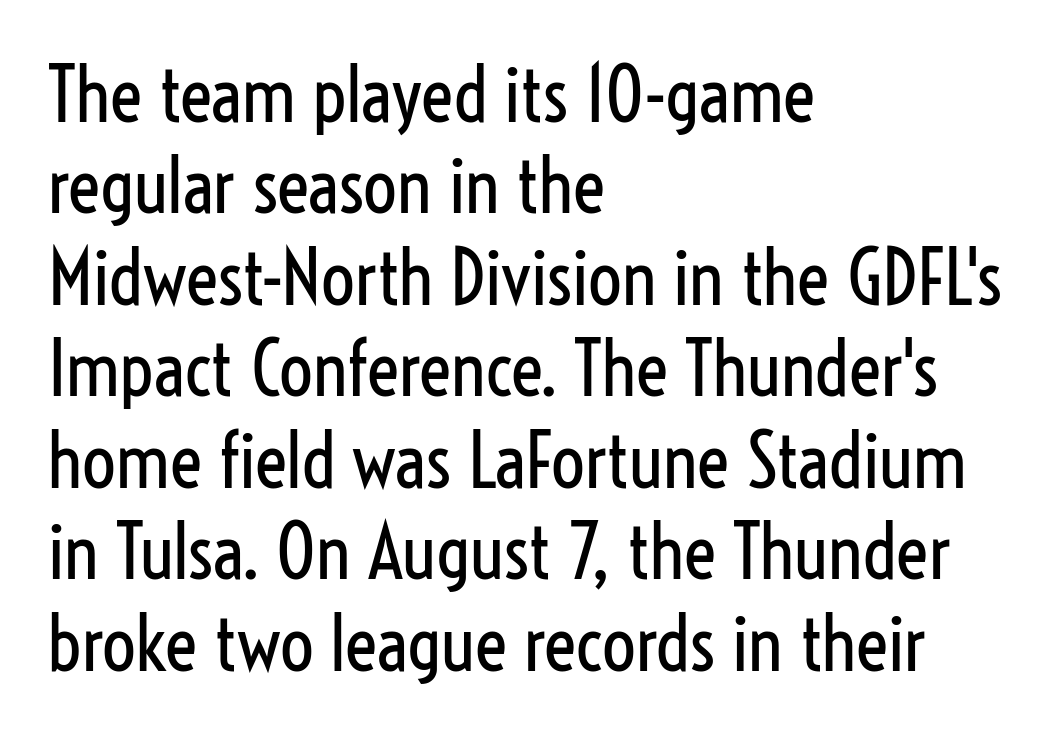
Q: Is the text bold? A: No.
Q: Is the text italic (slanted)? A: No, it is upright.
Q: Is the typeface a serif or a sans-serif typeface? A: Sans-serif.
Q: Is the text underlined? A: No.
Q: How is the paragraph aligned? A: Left-aligned.
Q: Is the spacing between letters normal or unusually wide? A: Normal.
Q: Width (condensed, normal, or wide)? A: Condensed.
Q: Stroke contrast? A: Low.
Q: x-height? A: Medium.
Q: Monospaced? A: No.
